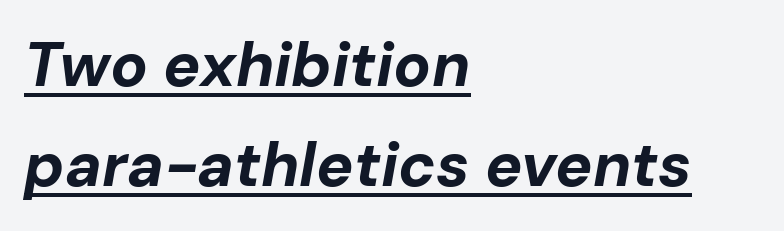
What's the leading like? Ordinary, nothing unusual. As a designer I'd log this as weight 700, bold. Each line of the rendering has a horizontal stroke beneath the glyphs. The rendering uses natural spacing where letterforms have individual widths. Does extra space separate the letters? No, they use regular spacing.
